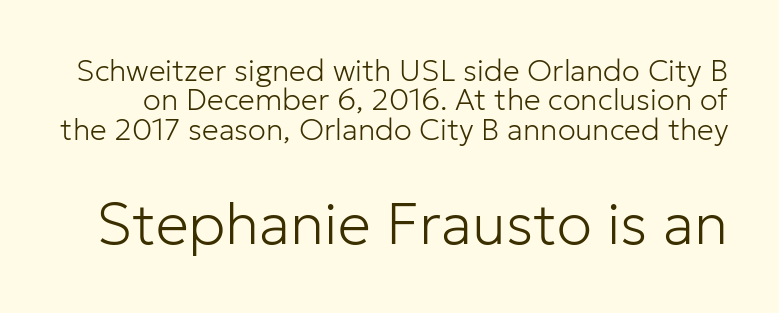
{"serif": "no", "italic": "no", "bold": "no", "weight": "light", "width": "normal", "stroke_contrast": "low", "x_height": "medium", "monospaced": "no", "underline": "no", "line_spacing": "tight", "line_spacing_ratio": 0.98, "letter_spacing": "normal", "letter_spacing_em": 0.0, "larger_block": "second", "size_ratio": 1.97, "glyph_px": 59}
